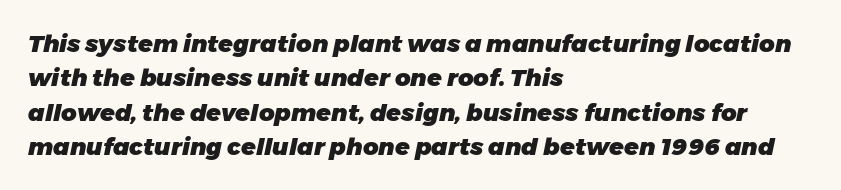
Any mark beneath the type? The region is blank. Notice how the passage keeps a crisp vertical edge on the left only. Letter spacing: default. Compared with typical paragraphs, the rows here are spaced about the same.
